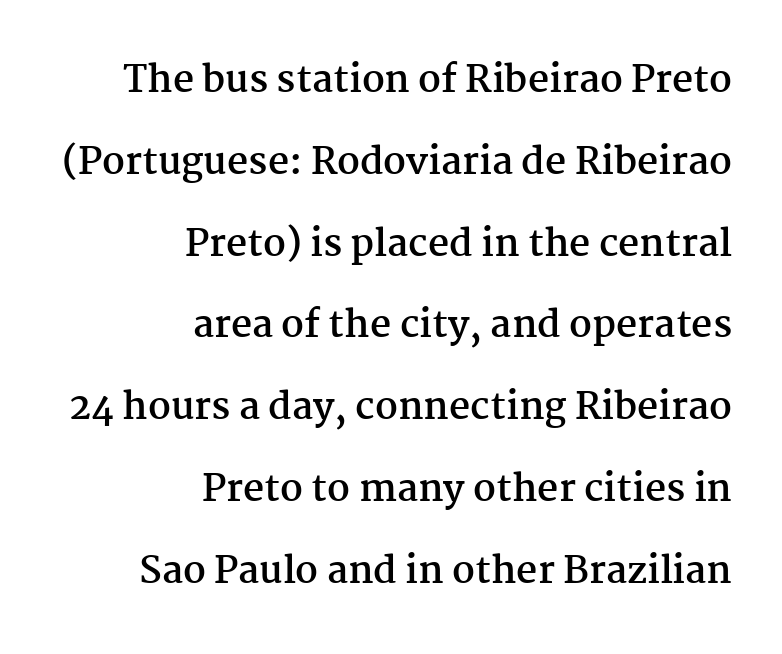
The image shows 37 px semibold serif type, upright; set right-aligned, loose line spacing (2.21x), normal letter spacing, not underlined; medium stroke contrast and a medium x-height.
